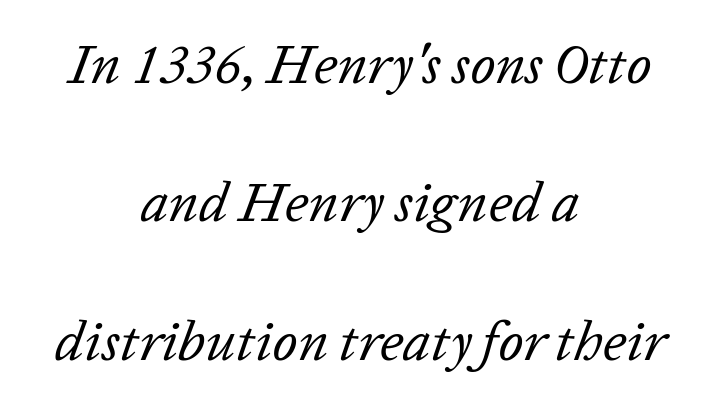
Do the characters align in a grid? No, the font is proportional. The letters are slanted; this is an italic face. Every row of glyphs is offset so its center matches the block's center. Stroke thickness stays within the range of a standard reading face or lighter. The rendering keeps characters at their native spacing.
